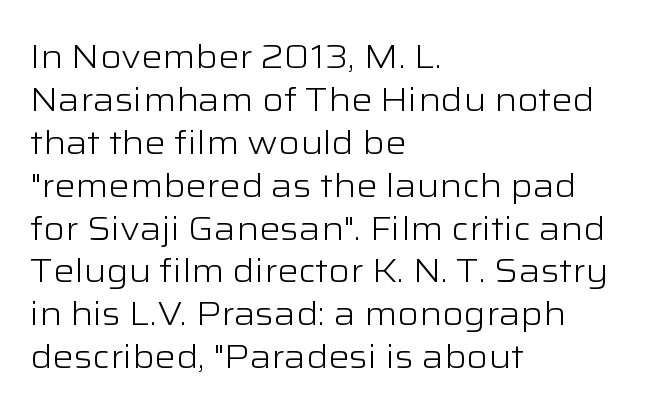
These lines were composed using upright roman letters. Are there feet on the stems? There aren't — it's a sans. Is this a fixed-width face? No — the glyphs have proportional, varying widths. Unmarked baselines from the first word to the last. These lines stack with their left ends in a neat column.
